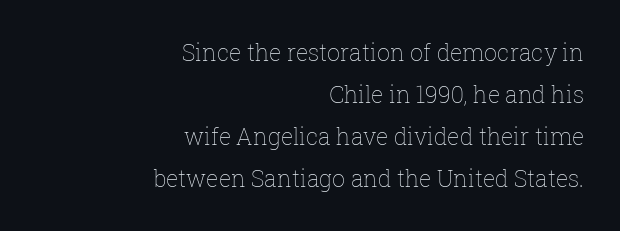
The image shows 23 px text type, upright; set right-aligned, line spacing 1.83x, normal letter spacing, not underlined.
